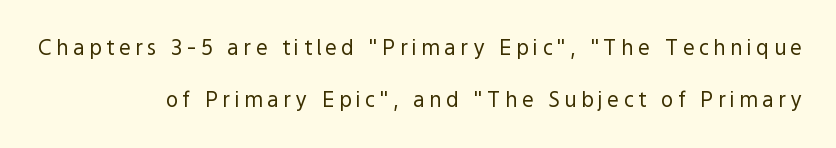
{"italic": "no", "bold": "no", "underline": "no", "align": "right", "line_spacing": "loose", "line_spacing_ratio": 2.49, "letter_spacing": "wide", "letter_spacing_em": 0.21, "glyph_px": 21}
